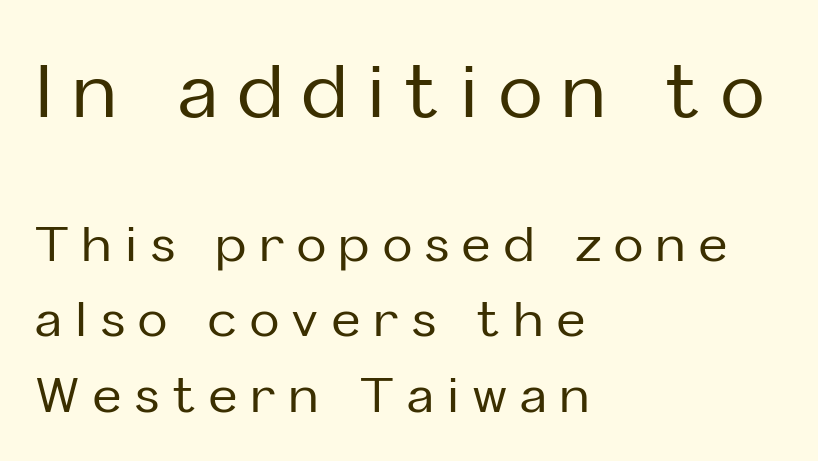
Q: Is the text italic (slanted)? A: No, it is upright.
Q: Is the typeface a serif or a sans-serif typeface? A: Sans-serif.
Q: Is the text underlined? A: No.
Q: How is the paragraph aligned? A: Left-aligned.
Q: Is the spacing between letters normal or unusually wide? A: Unusually wide.
Q: Is the spacing between lines tight, normal or loose? A: Normal.
Q: Which block of text is set in a larger size, the first (top) or the second (bottom)? A: The first (top) one.
Q: Width (condensed, normal, or wide)? A: Normal.
Q: Stroke contrast? A: Low.
Q: x-height? A: Medium.
Q: Monospaced? A: No.
